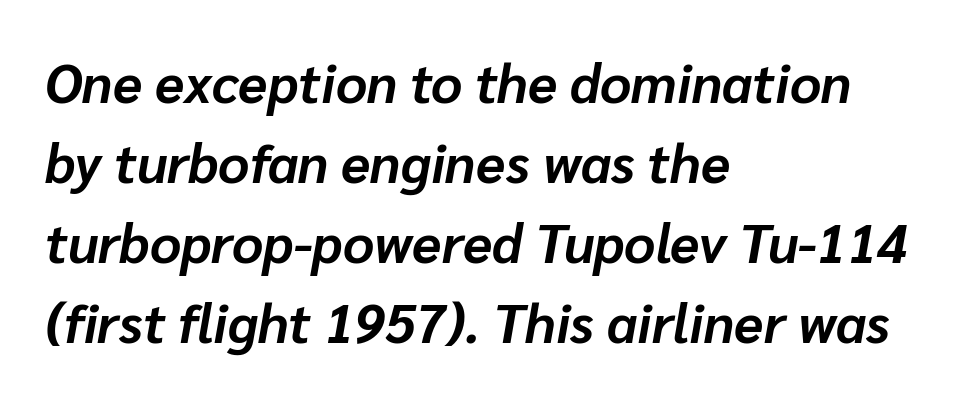
{"italic": "yes", "lean": "right", "slant_degrees": 10, "bold": "yes", "weight": "bold", "width": "normal", "stroke_contrast": "low", "x_height": "medium", "monospaced": "no", "underline": "no", "align": "left", "line_spacing": "normal", "line_spacing_ratio": 1.48, "letter_spacing": "normal", "letter_spacing_em": 0.0, "glyph_px": 54}
